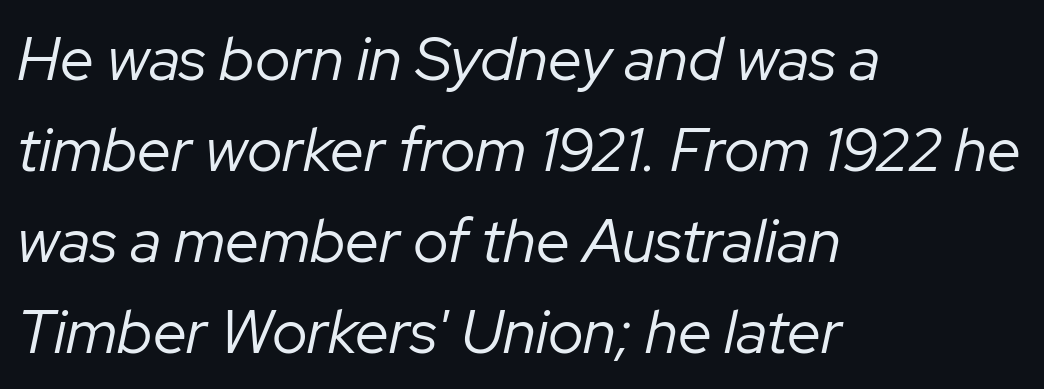
{"italic": "yes", "lean": "right", "slant_degrees": 12, "bold": "no", "weight": "regular", "width": "normal", "stroke_contrast": "low", "x_height": "medium", "monospaced": "no", "underline": "no", "align": "left", "line_spacing": "normal", "line_spacing_ratio": 1.49, "letter_spacing": "normal", "letter_spacing_em": 0.0, "glyph_px": 61}
